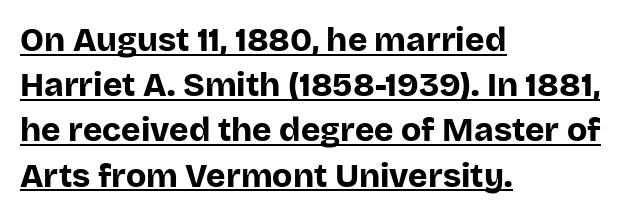
{"serif": "no", "italic": "no", "bold": "yes", "weight": "bold", "width": "normal", "stroke_contrast": "low", "x_height": "large", "monospaced": "no", "underline": "yes", "align": "left", "line_spacing": "normal", "line_spacing_ratio": 1.37, "letter_spacing": "normal", "letter_spacing_em": 0.0, "glyph_px": 33}
